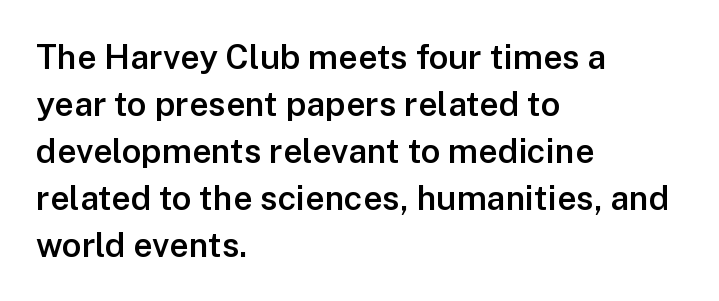
Q: Is the text bold? A: Semi-bold.
Q: Is the text italic (slanted)? A: No, it is upright.
Q: Is the typeface a serif or a sans-serif typeface? A: Sans-serif.
Q: Is the text underlined? A: No.
Q: How is the paragraph aligned? A: Left-aligned.
Q: Is the spacing between letters normal or unusually wide? A: Normal.
Q: Is the spacing between lines tight, normal or loose? A: Normal.
Q: Width (condensed, normal, or wide)? A: Normal.
Q: Stroke contrast? A: Low.
Q: x-height? A: Medium.
Q: Monospaced? A: No.
